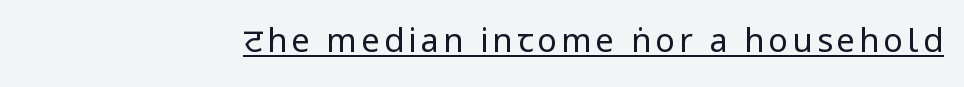
{"serif": "no", "italic": "no", "bold": "no", "weight": "regular", "width": "condensed", "stroke_contrast": "low", "underline": "yes", "glyph_px": 33}
